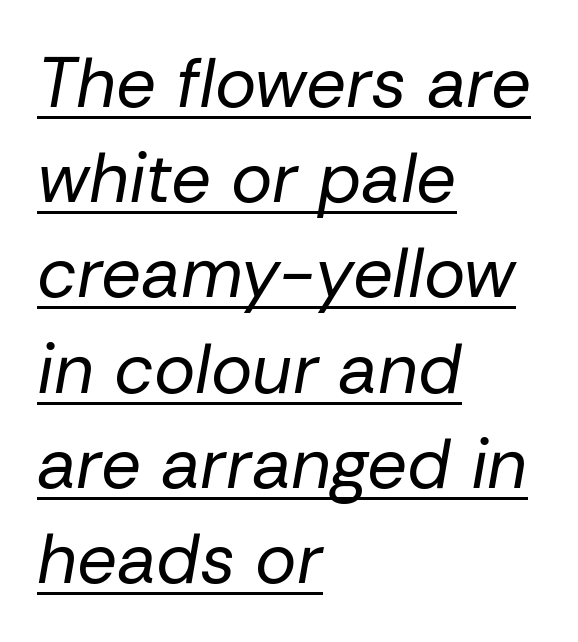
{"italic": "yes", "lean": "right", "slant_degrees": 10, "bold": "no", "weight": "regular", "width": "normal", "stroke_contrast": "low", "x_height": "medium", "monospaced": "no", "underline": "yes", "align": "left", "line_spacing": "normal", "line_spacing_ratio": 1.36, "letter_spacing": "normal", "letter_spacing_em": 0.0, "glyph_px": 70}
